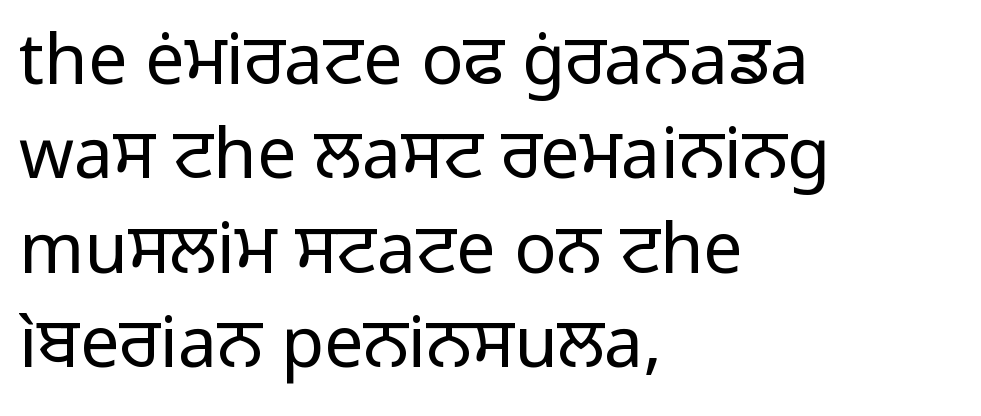
The image shows 70 px regular-weight sans-serif type, upright; set left-aligned, normal line spacing (1.35x), normal letter spacing, not underlined; low stroke contrast and a medium x-height.
